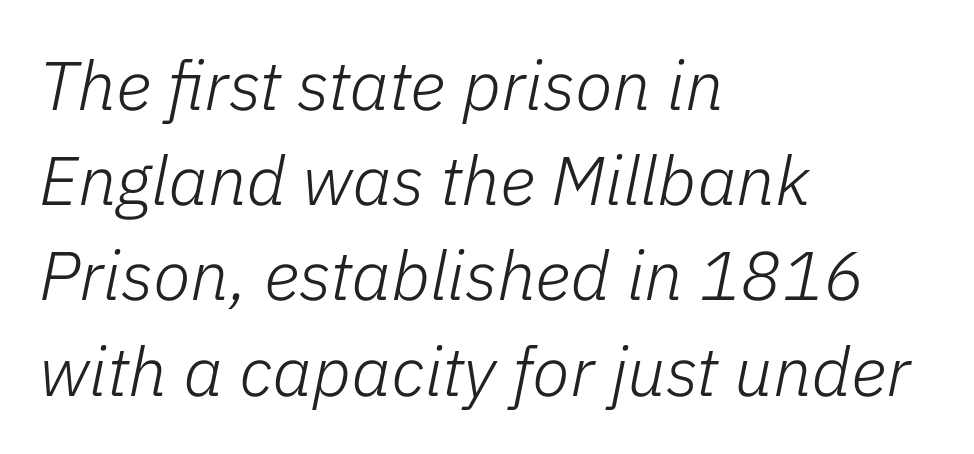
The leading is moderate, giving the passage an even texture. No word sits above an underline. Caption: multi-line text, flush left, ragged right. The rendering uses natural spacing where letterforms have individual widths. These glyphs show unthickened strokes, regular width or finer.
